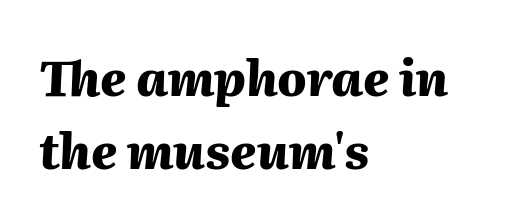
{"italic": "yes", "lean": "right", "slant_degrees": 2, "bold": "yes", "weight": "heavy", "width": "normal", "stroke_contrast": "medium", "x_height": "medium", "monospaced": "no", "underline": "no", "align": "left", "line_spacing": "normal", "line_spacing_ratio": 1.53, "letter_spacing": "normal", "letter_spacing_em": 0.0, "glyph_px": 48}
